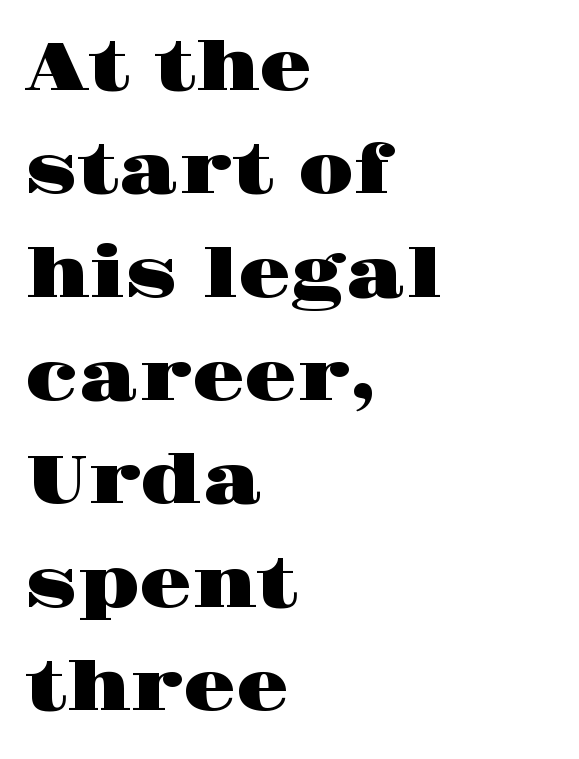
Vertical spacing — default. Varying glyph widths throughout — classic text-font behaviour. Between one letter and the next there's only the usual sliver of space. This sample is left-justified, so line endings fall wherever the words run out. A typesetter would mark this as roman, not italic. Unlike a clean sans, this face finishes its strokes with serifs.
